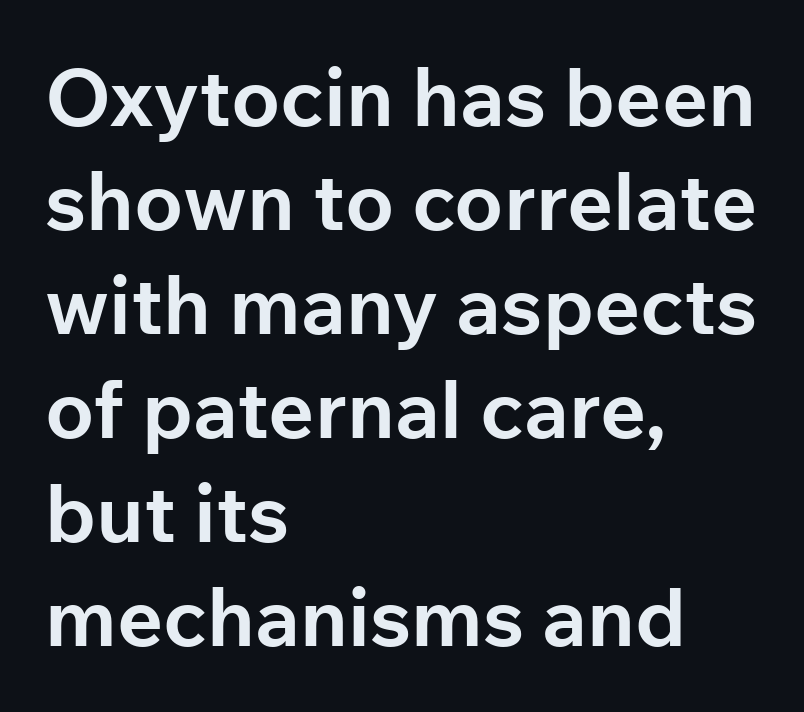
{"serif": "no", "italic": "no", "bold": "yes", "weight": "bold", "width": "normal", "stroke_contrast": "low", "x_height": "medium", "monospaced": "no", "underline": "no", "align": "left", "line_spacing": "normal", "line_spacing_ratio": 1.3, "letter_spacing": "normal", "letter_spacing_em": 0.0, "glyph_px": 80}
